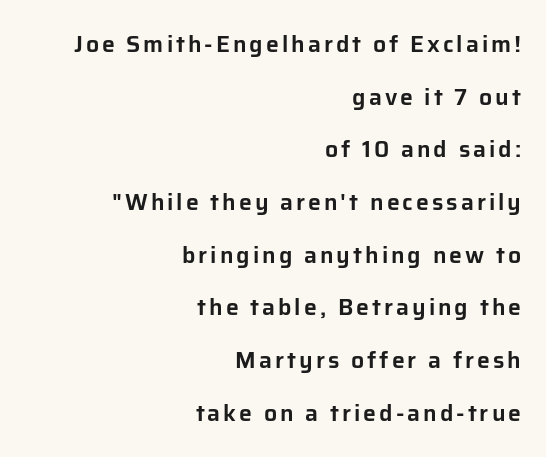
{"italic": "no", "underline": "no", "align": "right", "line_spacing": "loose", "line_spacing_ratio": 2.29, "glyph_px": 23}
